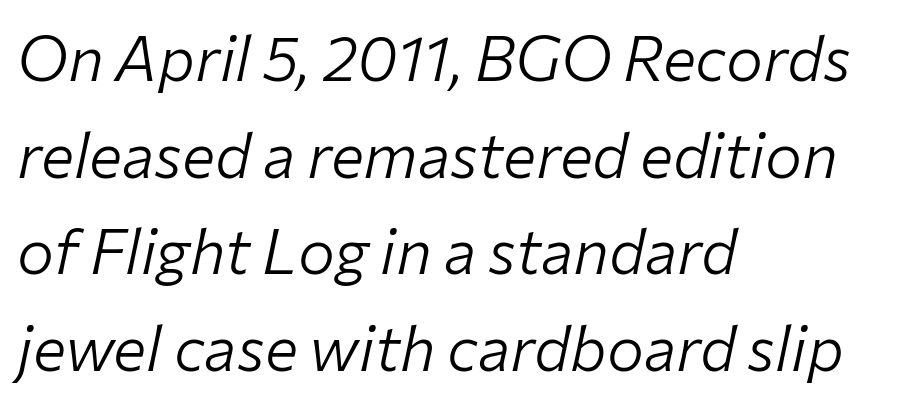
{"italic": "yes", "lean": "right", "slant_degrees": 12, "bold": "no", "weight": "light", "width": "normal", "stroke_contrast": "low", "x_height": "medium", "monospaced": "no", "underline": "no", "align": "left", "line_spacing": "normal", "line_spacing_ratio": 1.56, "letter_spacing": "normal", "letter_spacing_em": 0.0, "glyph_px": 62}
